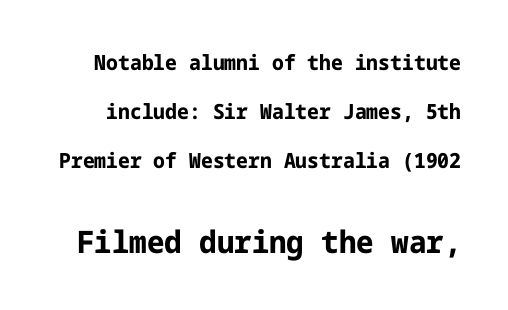
Q: Is the text bold? A: Yes.
Q: Is the text italic (slanted)? A: No, it is upright.
Q: Is the typeface a serif or a sans-serif typeface? A: Sans-serif.
Q: Is the text underlined? A: No.
Q: Is the spacing between letters normal or unusually wide? A: Normal.
Q: Is the spacing between lines tight, normal or loose? A: Loose.
Q: Which block of text is set in a larger size, the first (top) or the second (bottom)? A: The second (bottom) one.
Q: Width (condensed, normal, or wide)? A: Normal.
Q: Stroke contrast? A: Low.
Q: x-height? A: Medium.
